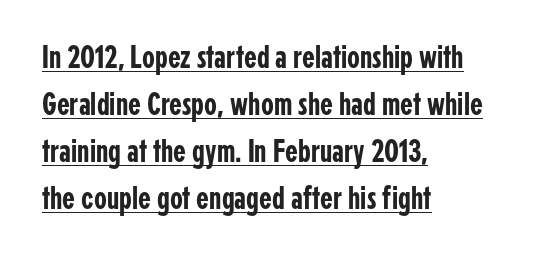
The image shows 33 px condensed sans-serif type, upright; set left-aligned, normal line spacing (1.42x), normal letter spacing, underlined; low stroke contrast and a medium x-height.
